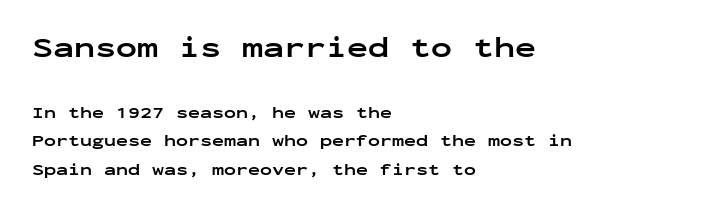
{"serif": "no", "italic": "no", "bold": "yes", "weight": "bold", "width": "wide", "stroke_contrast": "low", "x_height": "medium", "monospaced": "yes", "underline": "no", "align": "left", "line_spacing_ratio": 1.77, "letter_spacing": "normal", "letter_spacing_em": 0.0, "larger_block": "first", "size_ratio": 1.75, "glyph_px": 28}
